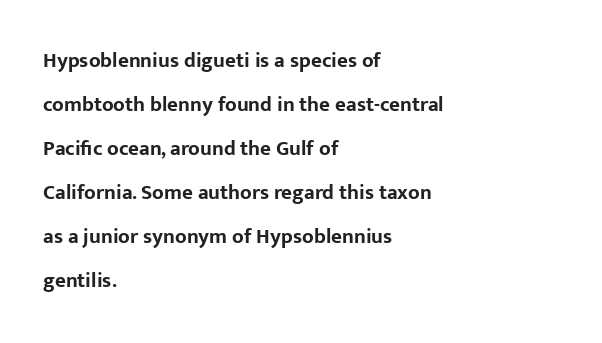
Q: Is the text bold? A: Yes.
Q: Is the text italic (slanted)? A: No, it is upright.
Q: Is the text underlined? A: No.
Q: How is the paragraph aligned? A: Left-aligned.
Q: Is the spacing between letters normal or unusually wide? A: Normal.
Q: Is the spacing between lines tight, normal or loose? A: Loose.
